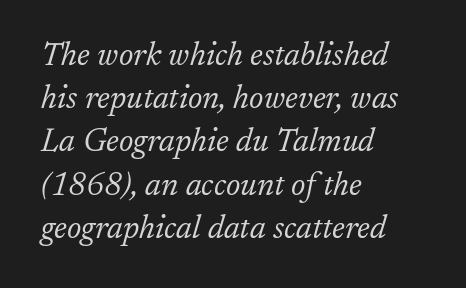
{"serif": "yes", "italic": "yes", "lean": "right", "slant_degrees": 17, "bold": "no", "weight": "light", "width": "normal", "stroke_contrast": "low", "x_height": "medium", "monospaced": "no", "underline": "no", "align": "left", "line_spacing": "normal", "line_spacing_ratio": 1.35, "letter_spacing": "normal", "letter_spacing_em": 0.0, "glyph_px": 32}
